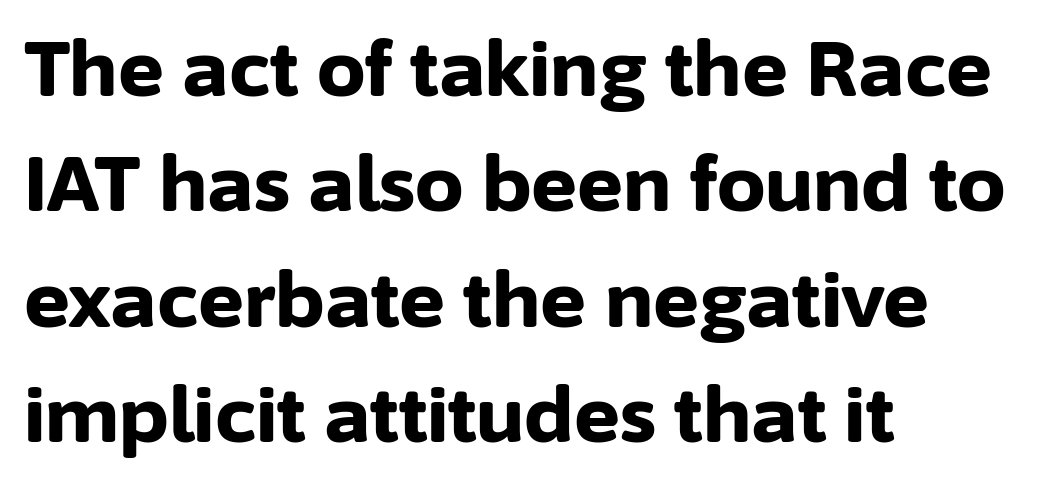
The image shows 77 px bold sans-serif type, upright; set left-aligned, normal line spacing (1.5x), normal letter spacing, not underlined; low stroke contrast and a medium x-height.
